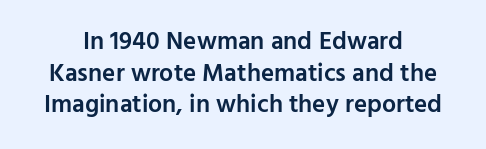
Q: Is the text bold? A: Semi-bold.
Q: Is the text italic (slanted)? A: No, it is upright.
Q: Is the text underlined? A: No.
Q: Is the spacing between letters normal or unusually wide? A: Normal.
Q: Is the spacing between lines tight, normal or loose? A: Normal.
